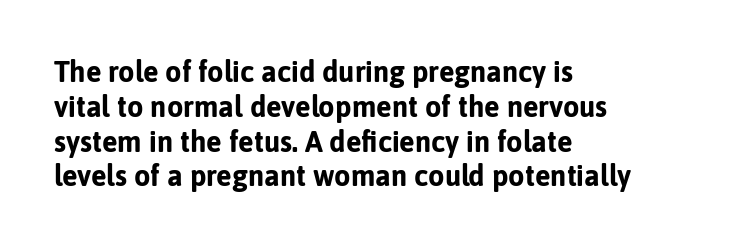
The image shows 29 px bold sans-serif type, upright; set left-aligned, line spacing 1.2x, normal letter spacing, not underlined; low stroke contrast and a medium x-height.
